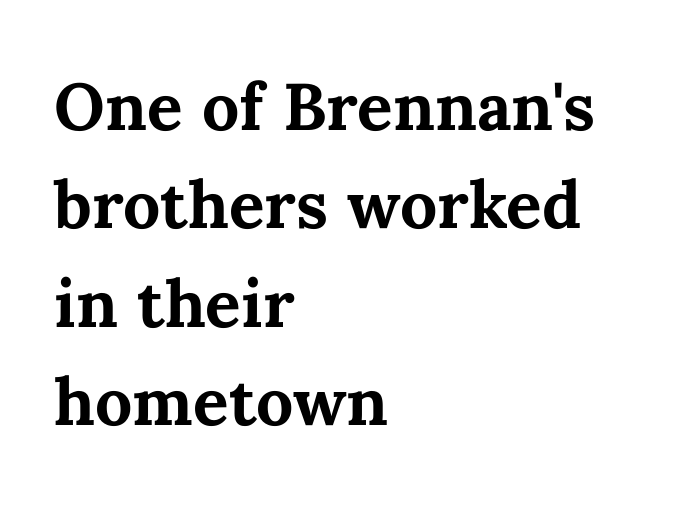
The letters are bold, with thick, heavy strokes. Here the glyphs are tracked normally, forming tight word shapes. Has an underline been added? It has not. A typesetter would mark this as roman, not italic.
